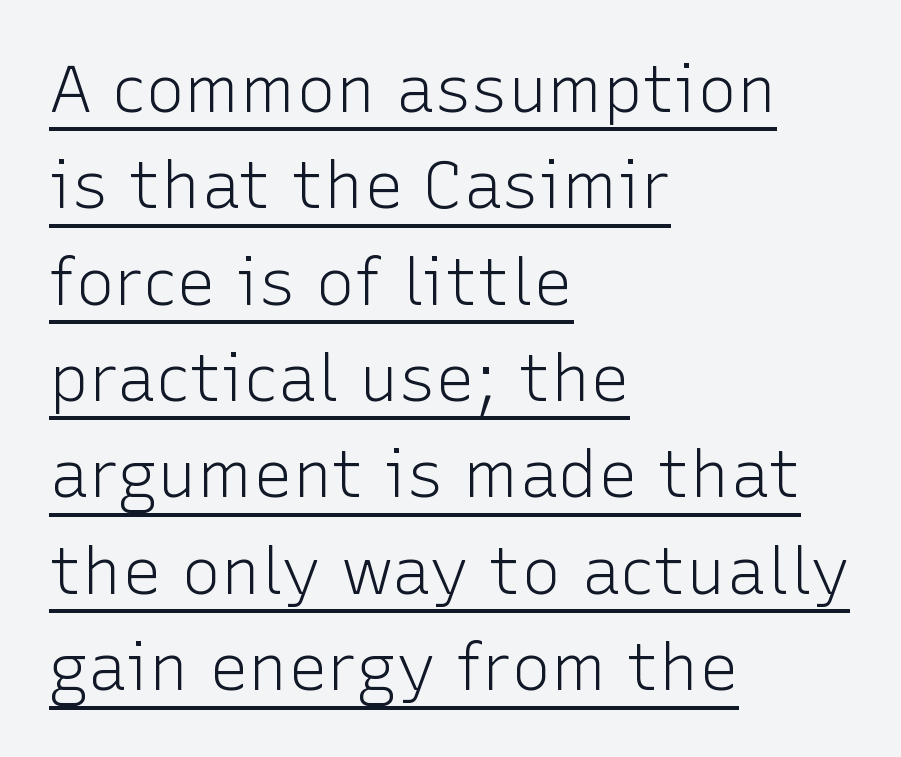
The image shows 66 px light sans-serif type, upright; set left-aligned, normal line spacing (1.46x), normal letter spacing, underlined; low stroke contrast and a medium x-height.
